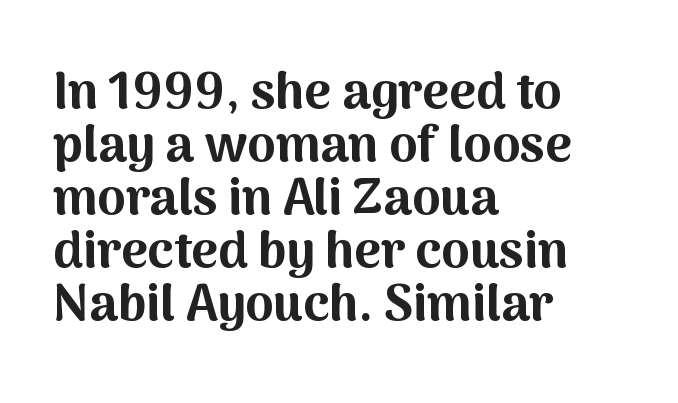
Q: Is the text bold? A: Yes.
Q: Is the text italic (slanted)? A: No, it is upright.
Q: Is the typeface a serif or a sans-serif typeface? A: Sans-serif.
Q: Is the text underlined? A: No.
Q: How is the paragraph aligned? A: Left-aligned.
Q: Is the spacing between letters normal or unusually wide? A: Normal.
Q: Is the spacing between lines tight, normal or loose? A: Tight.
Q: Width (condensed, normal, or wide)? A: Normal.
Q: Stroke contrast? A: Medium.
Q: x-height? A: Medium.
Q: Monospaced? A: No.
